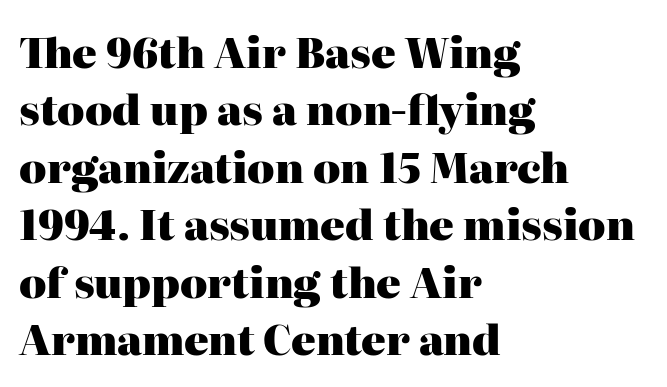
{"serif": "yes", "italic": "no", "bold": "yes", "weight": "heavy", "width": "normal", "stroke_contrast": "high", "x_height": "medium", "monospaced": "no", "underline": "no", "align": "left", "line_spacing": "normal", "line_spacing_ratio": 1.4, "letter_spacing": "normal", "letter_spacing_em": 0.0, "glyph_px": 41}
